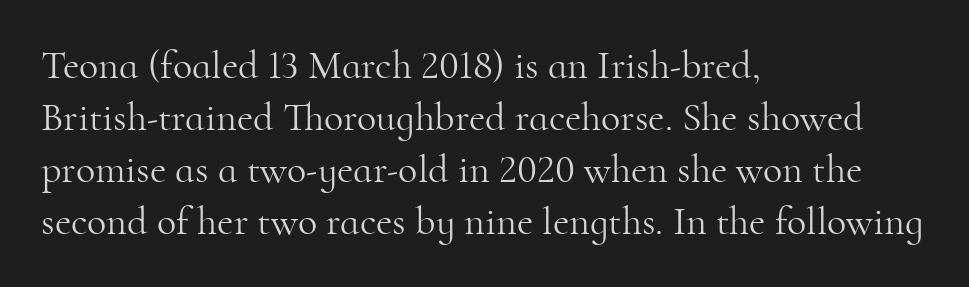
Q: Is the text bold? A: No.
Q: Is the text italic (slanted)? A: No, it is upright.
Q: Is the typeface a serif or a sans-serif typeface? A: Serif.
Q: Is the text underlined? A: No.
Q: How is the paragraph aligned? A: Left-aligned.
Q: Is the spacing between letters normal or unusually wide? A: Normal.
Q: Is the spacing between lines tight, normal or loose? A: Normal.
Q: Width (condensed, normal, or wide)? A: Normal.
Q: Stroke contrast? A: High.
Q: x-height? A: Small.
Q: Monospaced? A: No.
